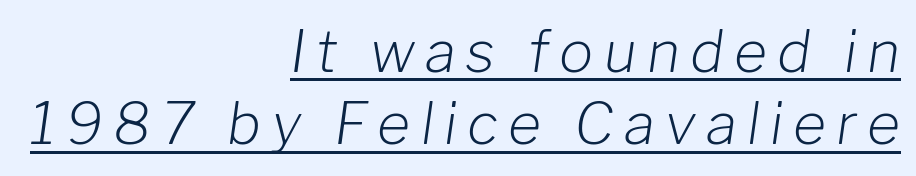
Leading: standard. The string is rendered with underlining switched on. Proportional: the letters do not fall into vertical columns. Every row of glyphs terminates at an identical x-position on the right.
